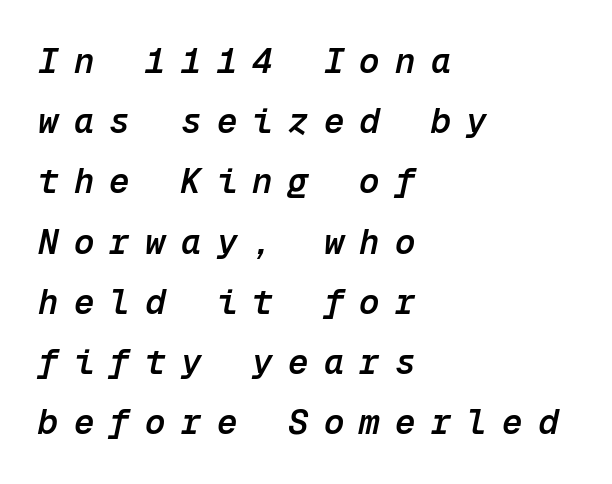
The image shows 34 px semibold type, italic (leaning right), monospaced; set left-aligned, line spacing 1.77x, unusually wide letter spacing (+0.45 em), not underlined; low stroke contrast and a medium x-height.
